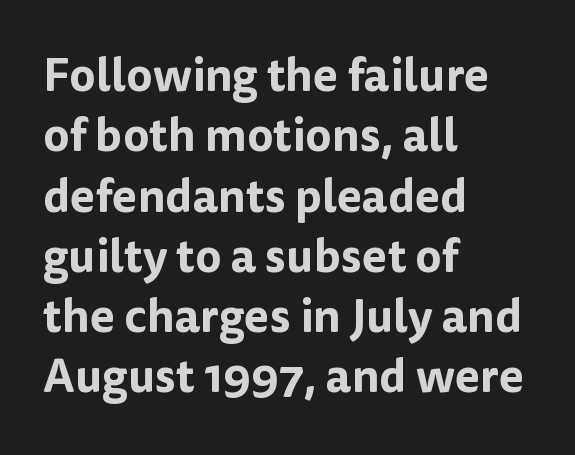
{"serif": "no", "italic": "no", "width": "normal", "stroke_contrast": "low", "x_height": "medium", "monospaced": "no", "underline": "no", "align": "left", "line_spacing": "normal", "line_spacing_ratio": 1.31, "letter_spacing": "normal", "letter_spacing_em": 0.0, "glyph_px": 46}
